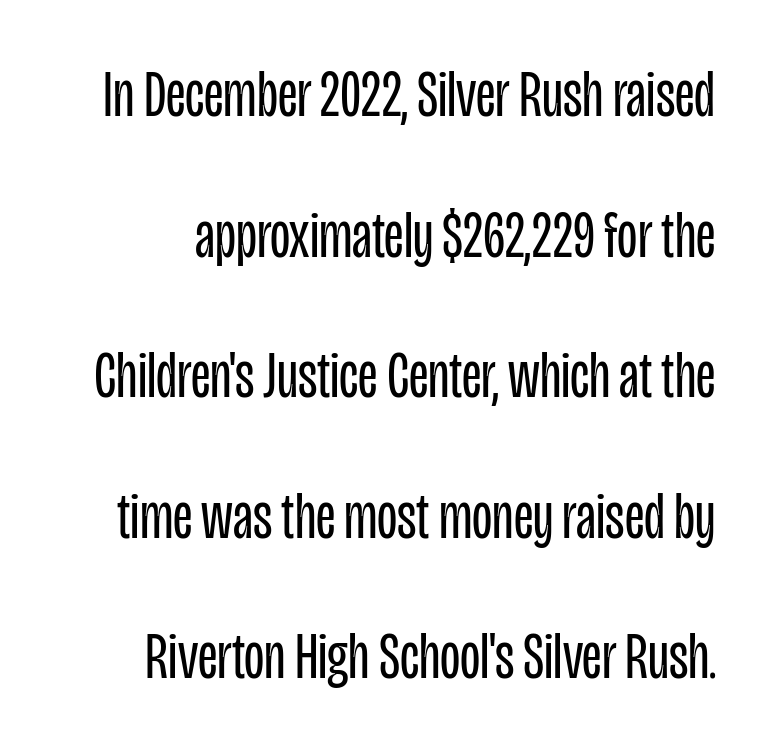
The image shows 66 px regular-weight, condensed sans-serif type, upright; set loose line spacing (2.13x), normal letter spacing, not underlined; low stroke contrast and a large x-height.
